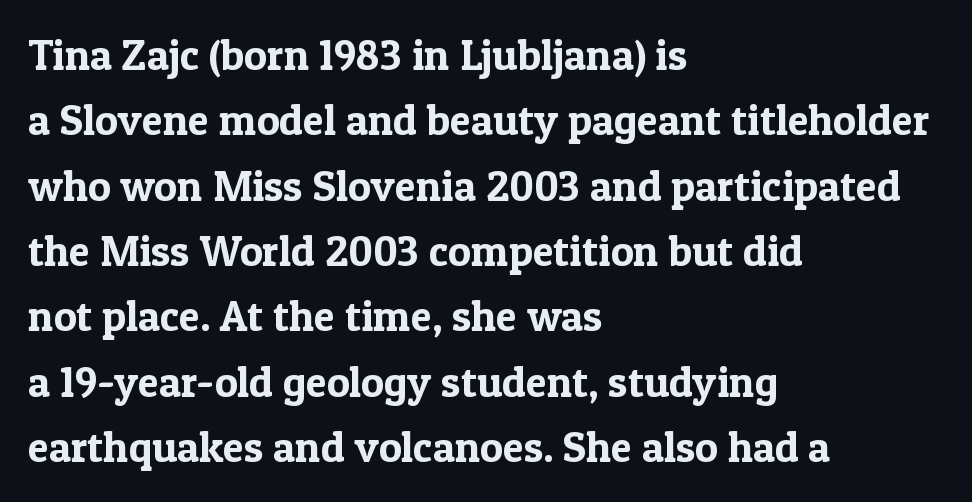
Q: Is the text italic (slanted)? A: No, it is upright.
Q: Is the typeface a serif or a sans-serif typeface? A: Serif.
Q: Is the text underlined? A: No.
Q: How is the paragraph aligned? A: Left-aligned.
Q: Is the spacing between letters normal or unusually wide? A: Normal.
Q: Is the spacing between lines tight, normal or loose? A: Normal.
Q: Width (condensed, normal, or wide)? A: Normal.
Q: x-height? A: Medium.
Q: Monospaced? A: No.
